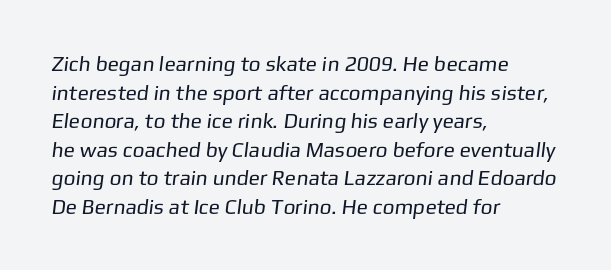
{"bold": "no", "underline": "no", "align": "left", "line_spacing": "normal", "line_spacing_ratio": 1.36, "letter_spacing": "normal", "letter_spacing_em": 0.0, "glyph_px": 21}
